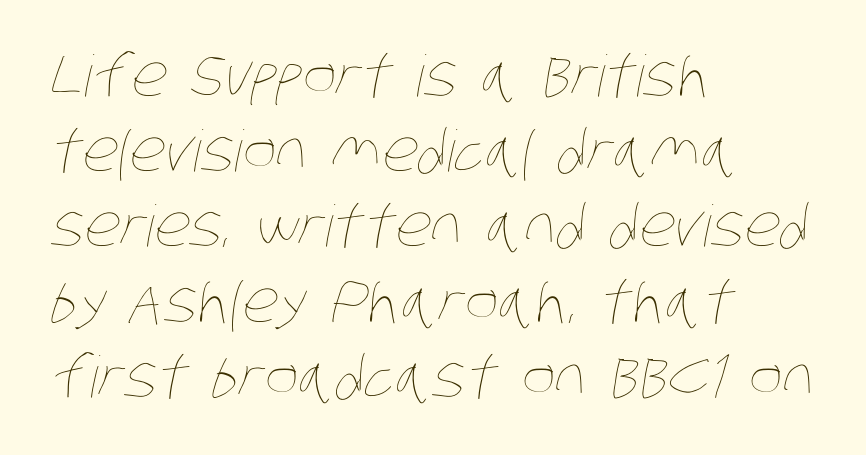
Here the glyphs are tracked normally, forming tight word shapes. Short and long lines alike share a common starting point at left. These glyphs show unthickened strokes, regular width or finer. Notice how descenders clear the ascenders below comfortably — that's standard leading. Varying glyph widths throughout — classic text-font behaviour.
